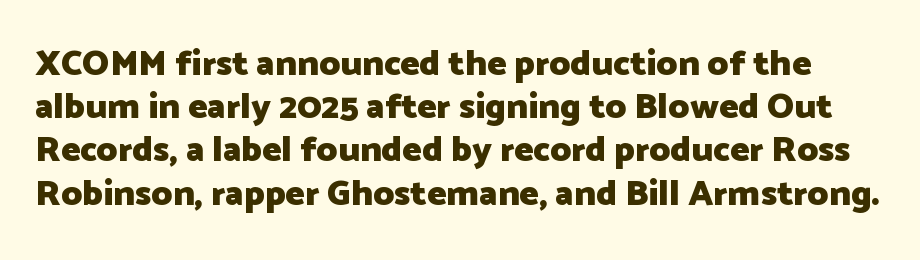
{"serif": "no", "italic": "no", "bold": "yes", "weight": "heavy", "width": "normal", "stroke_contrast": "low", "x_height": "medium", "monospaced": "no", "underline": "no", "line_spacing_ratio": 1.2, "letter_spacing": "normal", "letter_spacing_em": 0.0, "glyph_px": 36}
